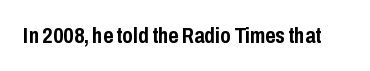
The image shows 22 px bold type, upright; set normal letter spacing, not underlined.
